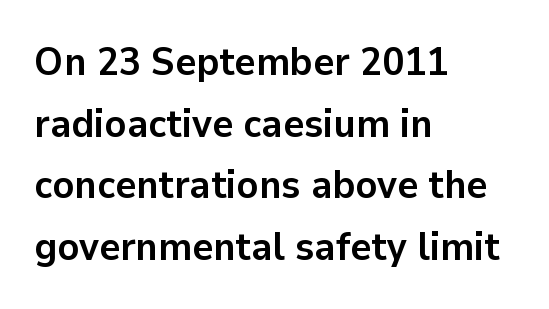
{"serif": "no", "italic": "no", "bold": "yes", "weight": "semibold", "width": "normal", "stroke_contrast": "low", "x_height": "medium", "monospaced": "no", "underline": "no", "align": "left", "line_spacing": "normal", "line_spacing_ratio": 1.54, "letter_spacing": "normal", "letter_spacing_em": 0.0, "glyph_px": 40}
